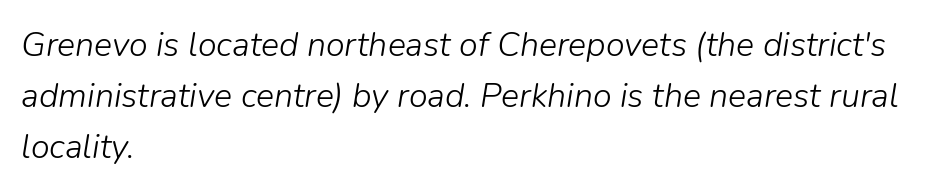
Words appear dense and cohesive because spacing is normal. This sample has the flowing, uneven cadence of proportional lettering. Is the block centered? No — it sits flush against the left margin. Rows of type keep a routine distance in the vertical direction. Counters stay open thanks to moderate or lighter strokes. Bare-footed words on every line.
